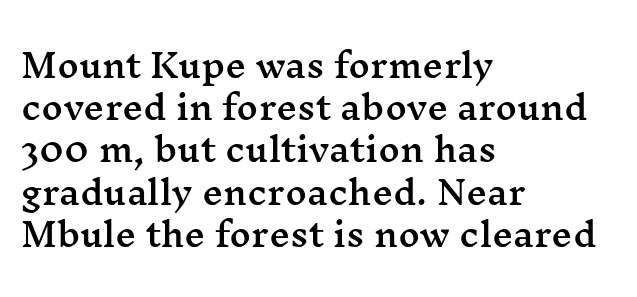
Q: Is the text italic (slanted)? A: No, it is upright.
Q: Is the typeface a serif or a sans-serif typeface? A: Serif.
Q: Is the text underlined? A: No.
Q: How is the paragraph aligned? A: Left-aligned.
Q: Is the spacing between letters normal or unusually wide? A: Normal.
Q: Is the spacing between lines tight, normal or loose? A: Normal.
Q: Width (condensed, normal, or wide)? A: Wide.
Q: Stroke contrast? A: Medium.
Q: x-height? A: Medium.
Q: Monospaced? A: No.
